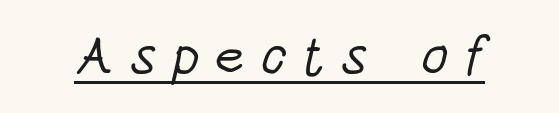
Q: Is the text bold? A: No.
Q: Is the typeface a serif or a sans-serif typeface? A: Sans-serif.
Q: Is the text underlined? A: Yes.
Q: Is the spacing between letters normal or unusually wide? A: Unusually wide.
Q: Width (condensed, normal, or wide)? A: Condensed.
Q: Stroke contrast? A: Low.
Q: x-height? A: Large.
Q: Monospaced? A: No.
